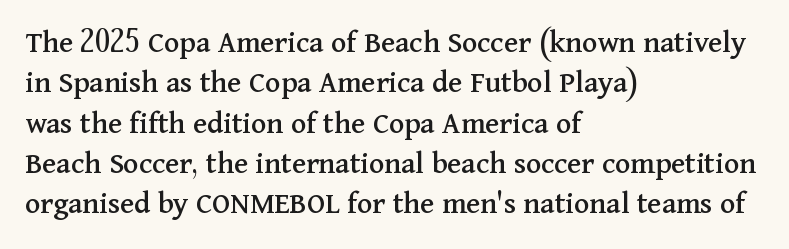
The image shows 32 px serif type, upright; set left-aligned, normal line spacing (1.26x), normal letter spacing, not underlined; medium stroke contrast and a medium x-height.
